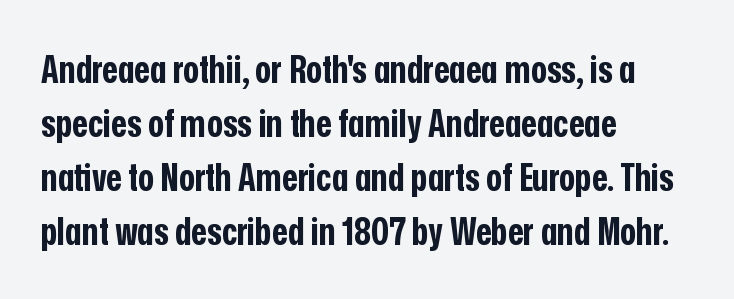
The image shows 38 px bold, condensed sans-serif type, upright; set left-aligned, normal line spacing (1.42x), normal letter spacing, not underlined; low stroke contrast and a medium x-height.
